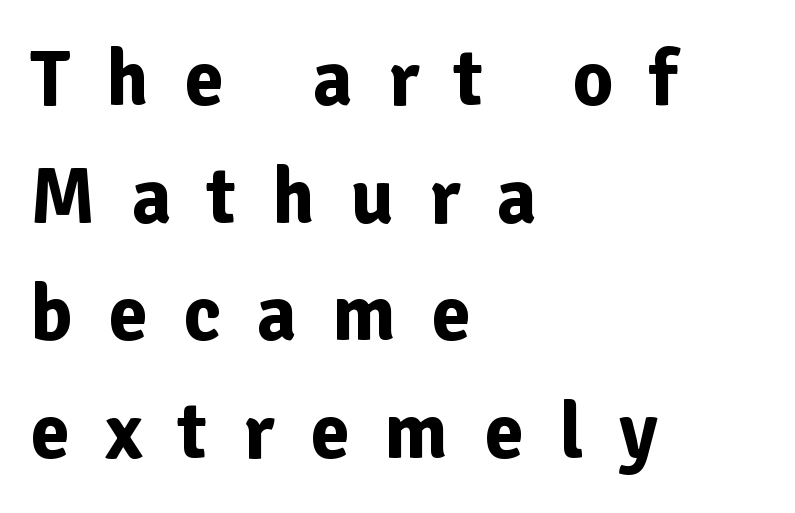
{"serif": "no", "italic": "no", "bold": "yes", "weight": "bold", "width": "normal", "stroke_contrast": "low", "x_height": "medium", "monospaced": "no", "underline": "no", "align": "left", "line_spacing": "normal", "line_spacing_ratio": 1.49, "letter_spacing": "wide", "letter_spacing_em": 0.45, "glyph_px": 79}
